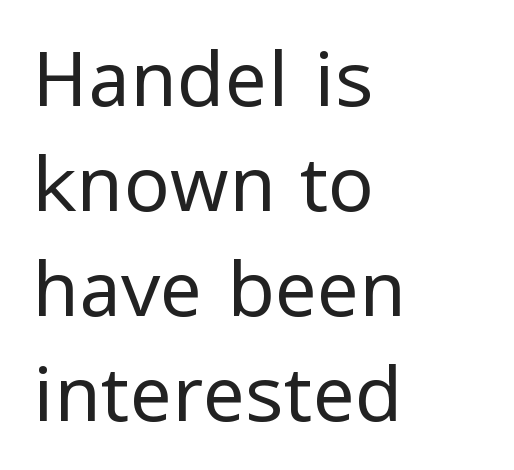
The image shows 76 px regular-weight sans-serif type, upright; set left-aligned, normal line spacing (1.38x), normal letter spacing, not underlined; low stroke contrast and a medium x-height.
